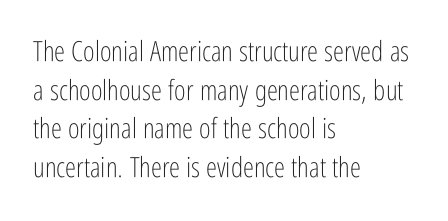
This rendering employs a face without finishing strokes, i.e., a sans-serif. Type without underlining. The lines in this sample share a left origin and differ only in where they stop. Here the glyphs are tracked normally, forming tight word shapes.
